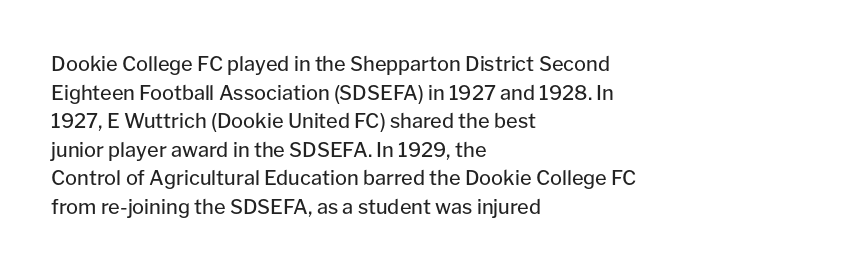
{"italic": "no", "bold": "no", "underline": "no", "align": "left", "line_spacing": "normal", "line_spacing_ratio": 1.43, "letter_spacing": "normal", "letter_spacing_em": 0.0, "glyph_px": 20}
